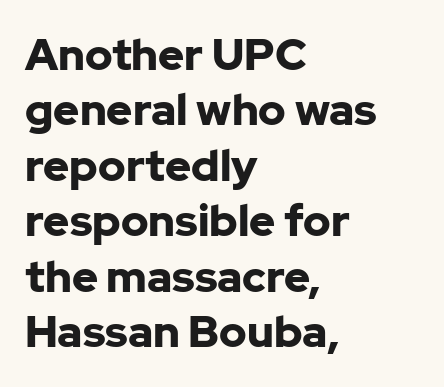
Q: Is the text bold? A: Yes.
Q: Is the text italic (slanted)? A: No, it is upright.
Q: Is the typeface a serif or a sans-serif typeface? A: Sans-serif.
Q: Is the text underlined? A: No.
Q: How is the paragraph aligned? A: Left-aligned.
Q: Is the spacing between letters normal or unusually wide? A: Normal.
Q: Is the spacing between lines tight, normal or loose? A: Normal.
Q: Width (condensed, normal, or wide)? A: Normal.
Q: Stroke contrast? A: Low.
Q: x-height? A: Medium.
Q: Monospaced? A: No.
